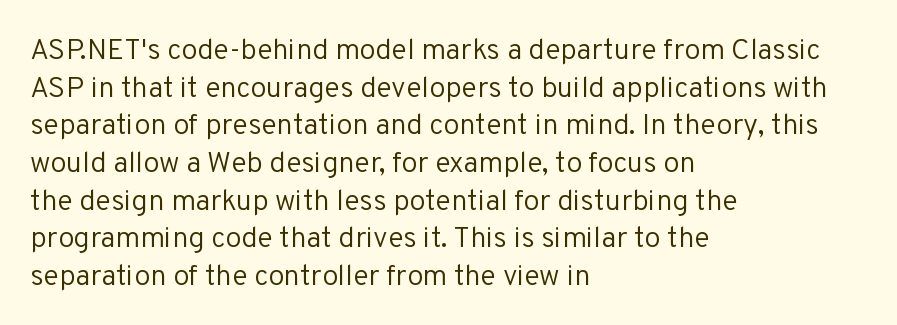
The image shows 29 px regular-weight sans-serif type, upright; set left-aligned, normal line spacing (1.3x), normal letter spacing, not underlined; low stroke contrast and a medium x-height.
